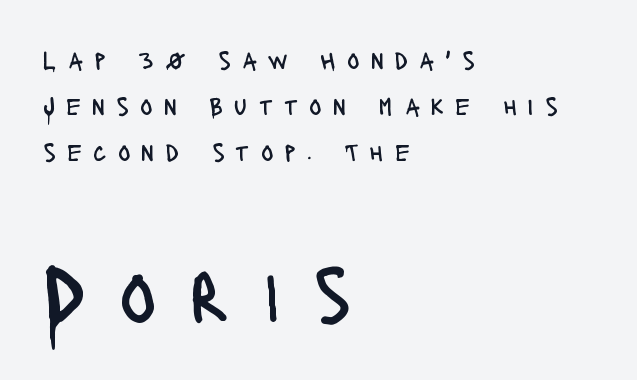
The face used here is rendered with a markedly widened letterfit. Plain, unruled lines of type. To sum up the face: it is a sans, with no serifs. Whoever set this made the second block the dominant, larger element. Posture: vertical.
